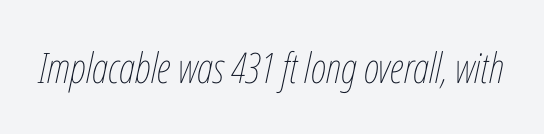
Q: Is the text bold? A: No.
Q: Is the text italic (slanted)? A: Yes, it leans right by about 12 degrees.
Q: Is the text underlined? A: No.
Q: Is the spacing between letters normal or unusually wide? A: Normal.
Q: Width (condensed, normal, or wide)? A: Condensed.
Q: Stroke contrast? A: Low.
Q: x-height? A: Medium.
Q: Monospaced? A: No.
